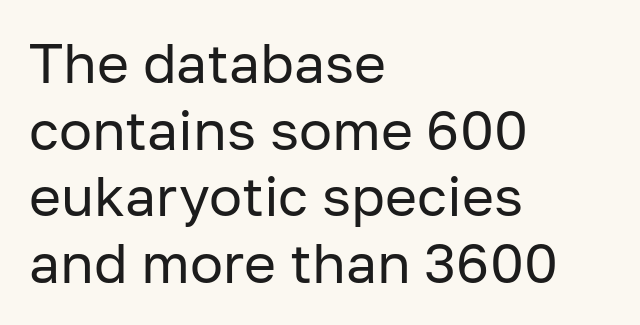
The image shows 55 px regular-weight sans-serif type, upright; set left-aligned, line spacing 1.21x, normal letter spacing, not underlined; low stroke contrast and a medium x-height.
